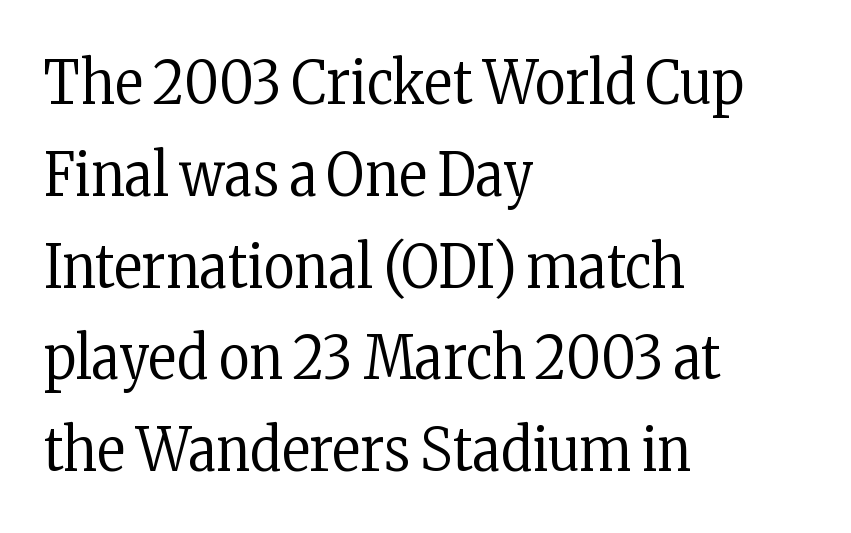
{"serif": "yes", "italic": "no", "bold": "no", "weight": "regular", "width": "condensed", "stroke_contrast": "low", "x_height": "medium", "monospaced": "no", "underline": "no", "align": "left", "line_spacing": "normal", "line_spacing_ratio": 1.53, "letter_spacing": "normal", "letter_spacing_em": 0.0, "glyph_px": 60}
